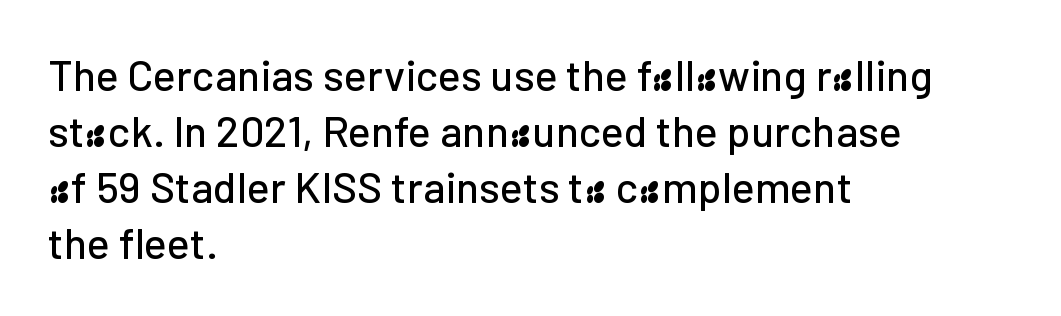
Notice how the passage keeps a crisp vertical edge on the left only. No extra tracking has been applied to these lines. Letterform terminals end flat and unadorned throughout the passage. Do the characters align in a grid? No, the font is proportional.
